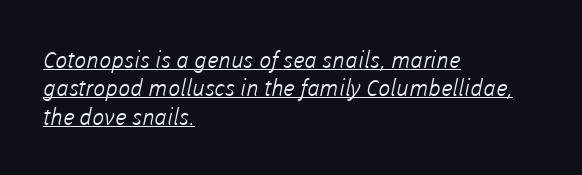
The image shows 23 px text type; set left-aligned, line spacing 1.23x, normal letter spacing, underlined.
